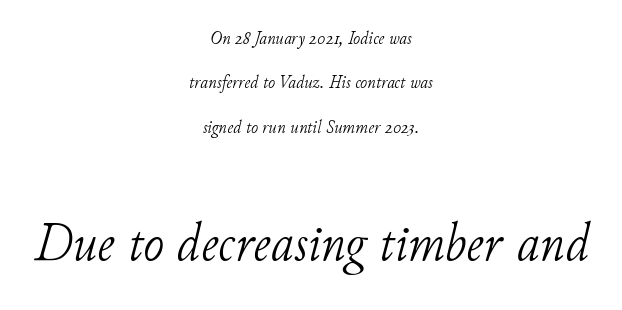
Whoever set this chose breathing room over compactness in the vertical rhythm. Does the bottom block carry the larger type? Yes, it does. Reading down the block, each line starts at a different indent, mirrored at its end. Character widths vary here, with narrow letters taking less room than wide ones. The face looks like a standard text weight, possibly lighter.
